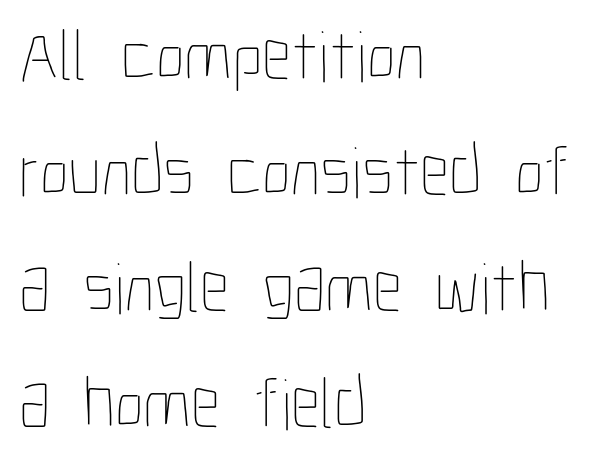
Q: Is the text bold? A: No.
Q: Is the text italic (slanted)? A: No, it is upright.
Q: Is the text underlined? A: No.
Q: How is the paragraph aligned? A: Left-aligned.
Q: Is the spacing between letters normal or unusually wide? A: Normal.
Q: Is the spacing between lines tight, normal or loose? A: Normal.
Q: Width (condensed, normal, or wide)? A: Condensed.
Q: Stroke contrast? A: Low.
Q: x-height? A: Medium.
Q: Monospaced? A: No.
